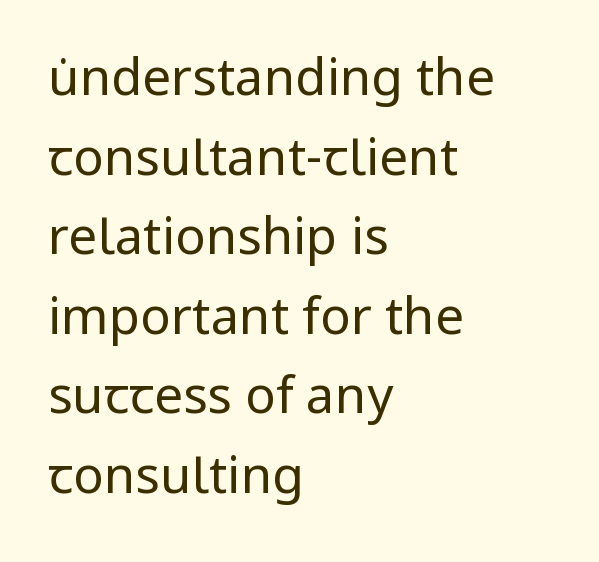
{"serif": "no", "italic": "no", "bold": "no", "weight": "regular", "width": "normal", "stroke_contrast": "low", "x_height": "medium", "monospaced": "no", "underline": "no", "align": "left", "line_spacing": "normal", "line_spacing_ratio": 1.56, "letter_spacing": "normal", "letter_spacing_em": 0.0, "glyph_px": 51}
